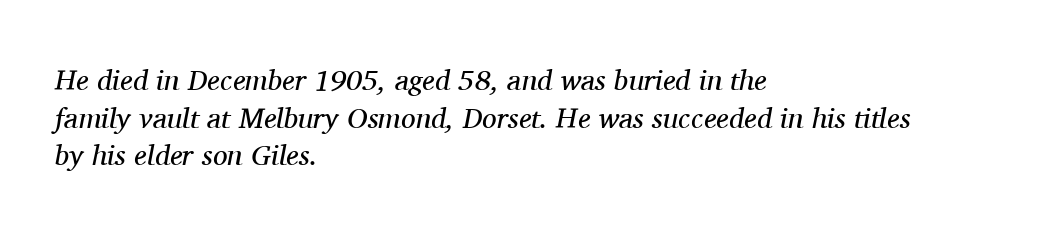
This rendering uses left alignment, leaving the right contour irregular. Each letter's strokes conclude with small projecting serifs. Proportional: the letters do not fall into vertical columns. Default kerning and tracking; the words read as compact shapes. Compared with a typical body face, this is equally light or lighter still. This rendering features lettering with no underline.
